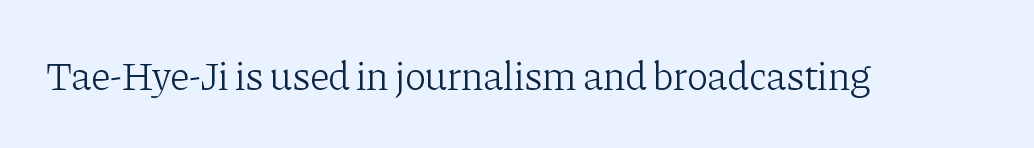
Q: Is the text bold? A: No.
Q: Is the text italic (slanted)? A: No, it is upright.
Q: Is the typeface a serif or a sans-serif typeface? A: Serif.
Q: Is the text underlined? A: No.
Q: Is the spacing between letters normal or unusually wide? A: Normal.
Q: Width (condensed, normal, or wide)? A: Normal.
Q: Stroke contrast? A: Low.
Q: x-height? A: Medium.
Q: Monospaced? A: No.
